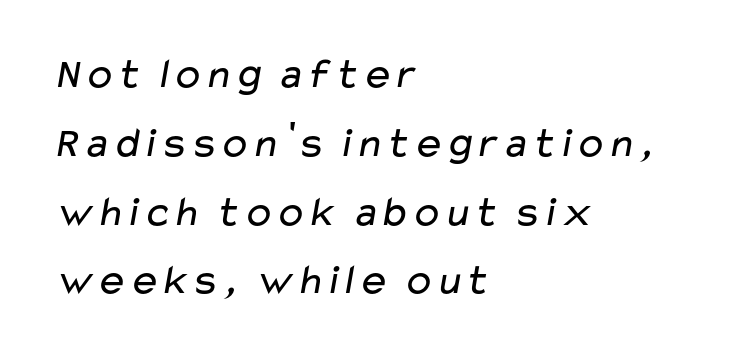
{"serif": "no", "bold": "no", "weight": "regular", "width": "wide", "stroke_contrast": "low", "x_height": "medium", "monospaced": "no", "underline": "no", "align": "left", "line_spacing": "normal", "line_spacing_ratio": 1.6, "letter_spacing": "normal", "letter_spacing_em": 0.0, "glyph_px": 43}
